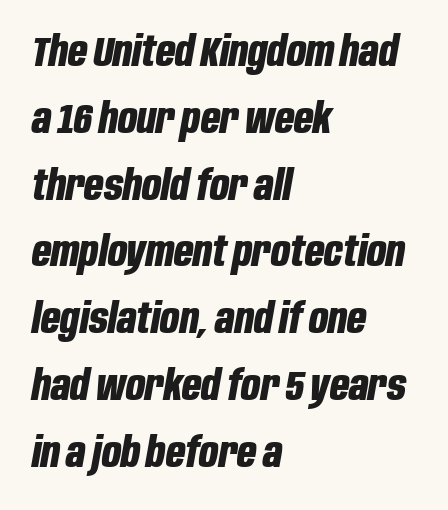
Q: Is the text bold? A: Yes.
Q: Is the text italic (slanted)? A: Yes, it leans right by about 10 degrees.
Q: Is the text underlined? A: No.
Q: How is the paragraph aligned? A: Left-aligned.
Q: Is the spacing between letters normal or unusually wide? A: Normal.
Q: Is the spacing between lines tight, normal or loose? A: Normal.
Q: Width (condensed, normal, or wide)? A: Condensed.
Q: Stroke contrast? A: Low.
Q: x-height? A: Large.
Q: Monospaced? A: No.
